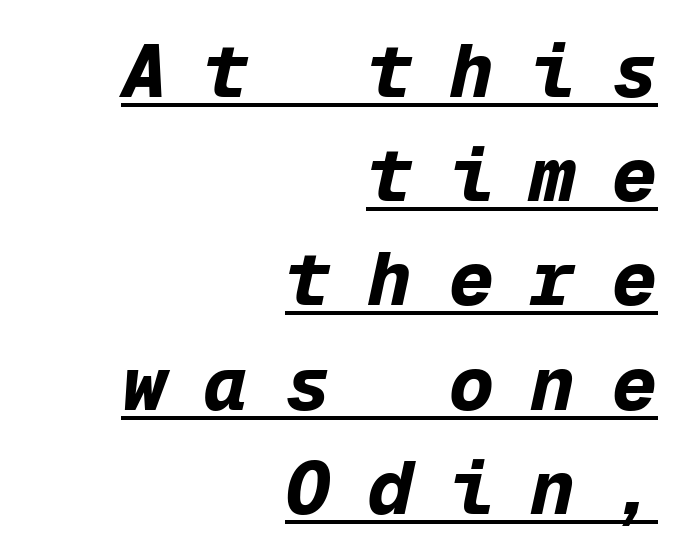
Q: Is the text bold? A: Yes.
Q: Is the text italic (slanted)? A: Yes, it leans right by about 12 degrees.
Q: Is the text underlined? A: Yes.
Q: How is the paragraph aligned? A: Right-aligned.
Q: Is the spacing between letters normal or unusually wide? A: Unusually wide.
Q: Is the spacing between lines tight, normal or loose? A: Normal.
Q: Width (condensed, normal, or wide)? A: Normal.
Q: Stroke contrast? A: Low.
Q: x-height? A: Medium.
Q: Monospaced? A: Yes.
